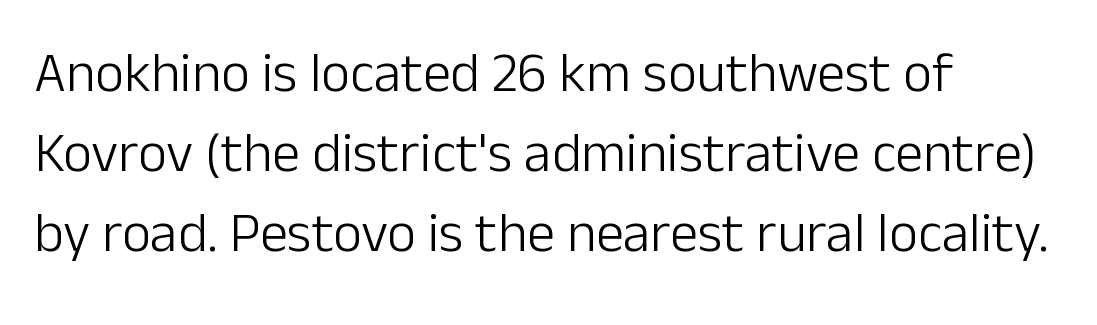
The image shows 56 px light sans-serif type, upright; set left-aligned, normal line spacing (1.43x), normal letter spacing, not underlined; low stroke contrast and a medium x-height.
